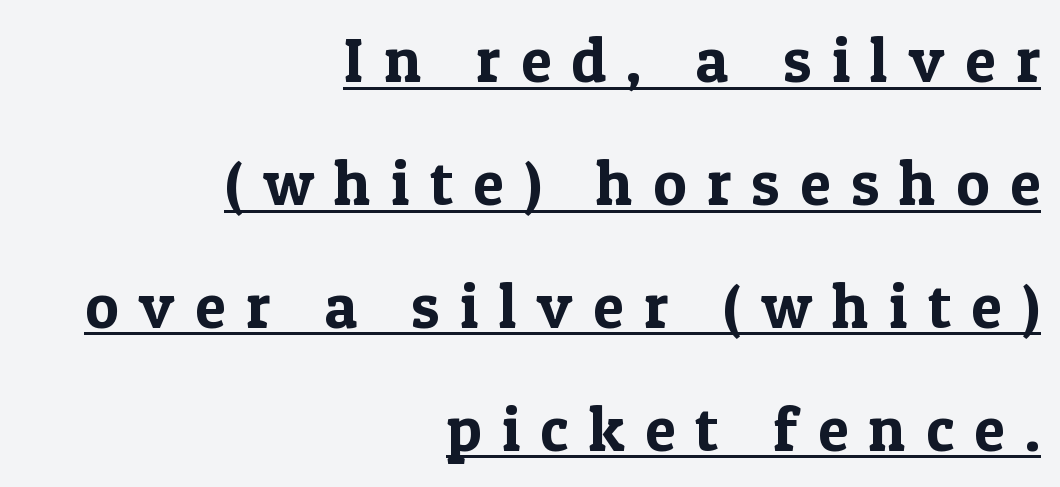
Every stem runs plumb, perpendicular to the baseline. Does the leading feel generous? Absolutely, it's lavish. One-word summary of the alignment: right. Is there an underline? Yes — a line sits under the letters.
